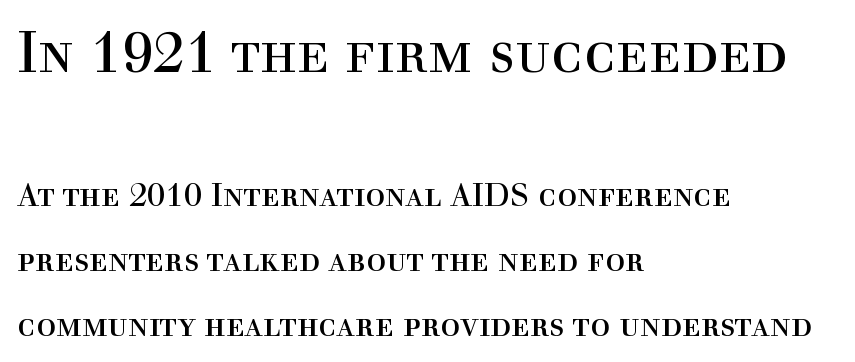
The upper block of text is set noticeably larger than the block beneath it. Honestly, the letter spacing is just normal — you wouldn't notice it. A light-to-regular cut is what we see here. Proportional: the letters do not fall into vertical columns.
